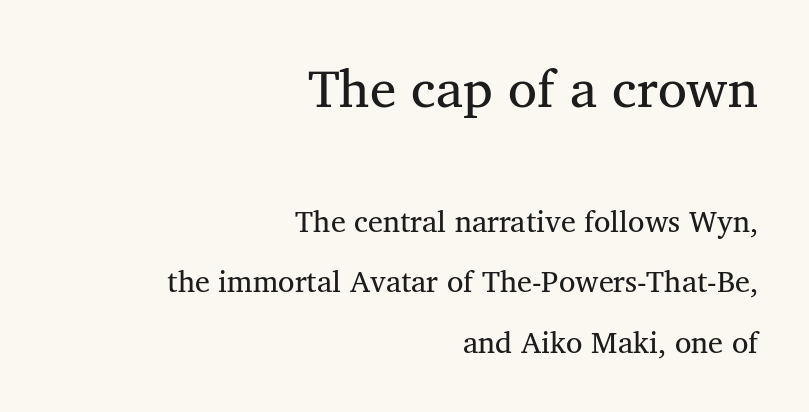
A typesetter would call this leading open, well beyond the default. Here the glyphs are tracked normally, forming tight word shapes. Line endings align vertically; line beginnings do not. Observe the serifs anchoring each vertical stroke in this sample.
